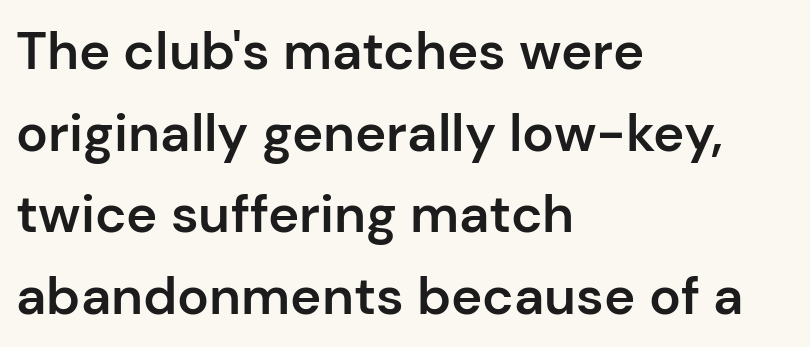
{"serif": "no", "italic": "no", "bold": "semi", "weight": "semibold", "width": "normal", "stroke_contrast": "low", "x_height": "medium", "monospaced": "no", "underline": "no", "align": "left", "line_spacing": "normal", "line_spacing_ratio": 1.54, "letter_spacing": "normal", "letter_spacing_em": 0.0, "glyph_px": 53}
